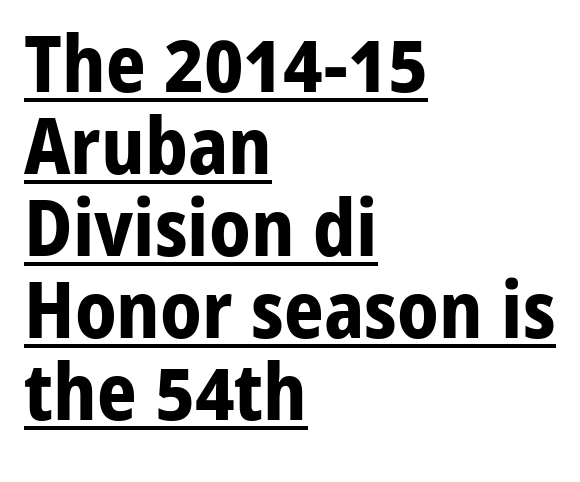
{"serif": "no", "italic": "no", "bold": "yes", "weight": "bold", "width": "normal", "stroke_contrast": "low", "x_height": "medium", "monospaced": "no", "underline": "yes", "align": "left", "line_spacing": "tight", "line_spacing_ratio": 1.05, "letter_spacing": "normal", "letter_spacing_em": 0.0, "glyph_px": 78}
